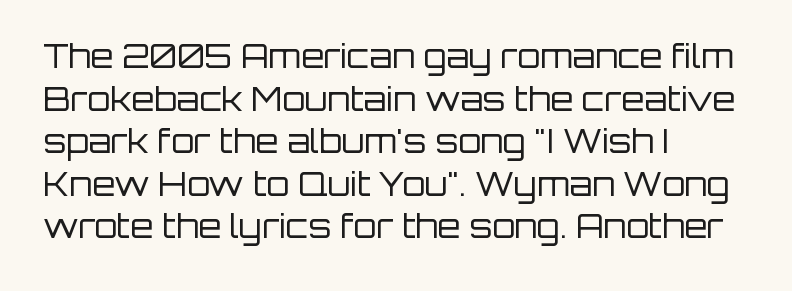
{"serif": "no", "italic": "no", "bold": "no", "weight": "regular", "width": "normal", "stroke_contrast": "low", "x_height": "large", "monospaced": "no", "underline": "no", "align": "left", "line_spacing": "normal", "line_spacing_ratio": 1.29, "letter_spacing": "normal", "letter_spacing_em": 0.0, "glyph_px": 33}
